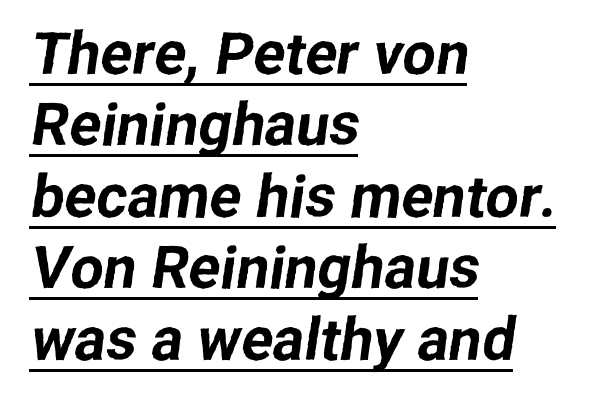
{"serif": "no", "width": "normal", "stroke_contrast": "low", "x_height": "medium", "monospaced": "no", "underline": "yes", "align": "left", "line_spacing_ratio": 1.21, "letter_spacing": "normal", "letter_spacing_em": 0.0, "glyph_px": 59}
